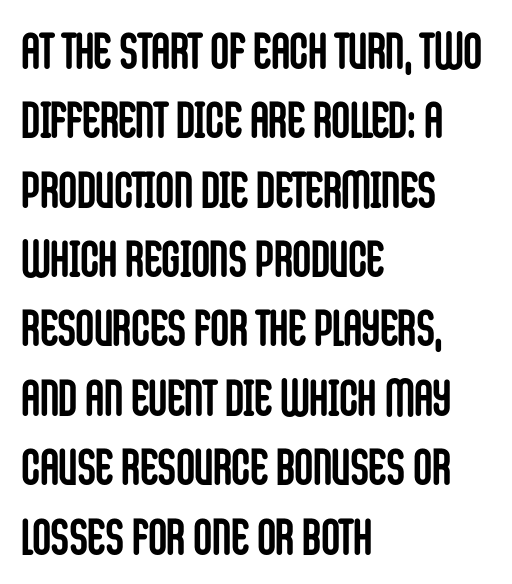
Q: Is the text bold? A: Yes.
Q: Is the text italic (slanted)? A: No, it is upright.
Q: Is the typeface a serif or a sans-serif typeface? A: Sans-serif.
Q: Is the text underlined? A: No.
Q: How is the paragraph aligned? A: Left-aligned.
Q: Is the spacing between letters normal or unusually wide? A: Normal.
Q: Is the spacing between lines tight, normal or loose? A: Normal.
Q: Width (condensed, normal, or wide)? A: Condensed.
Q: Stroke contrast? A: Low.
Q: x-height? A: Large.
Q: Monospaced? A: No.
